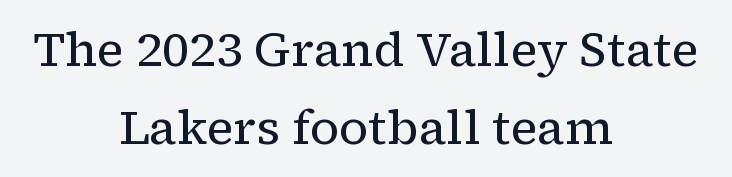
Q: Is the text bold? A: No.
Q: Is the text italic (slanted)? A: No, it is upright.
Q: Is the typeface a serif or a sans-serif typeface? A: Serif.
Q: Is the text underlined? A: No.
Q: How is the paragraph aligned? A: Centered.
Q: Is the spacing between letters normal or unusually wide? A: Normal.
Q: Is the spacing between lines tight, normal or loose? A: Normal.
Q: Width (condensed, normal, or wide)? A: Normal.
Q: Stroke contrast? A: Low.
Q: x-height? A: Medium.
Q: Monospaced? A: No.
